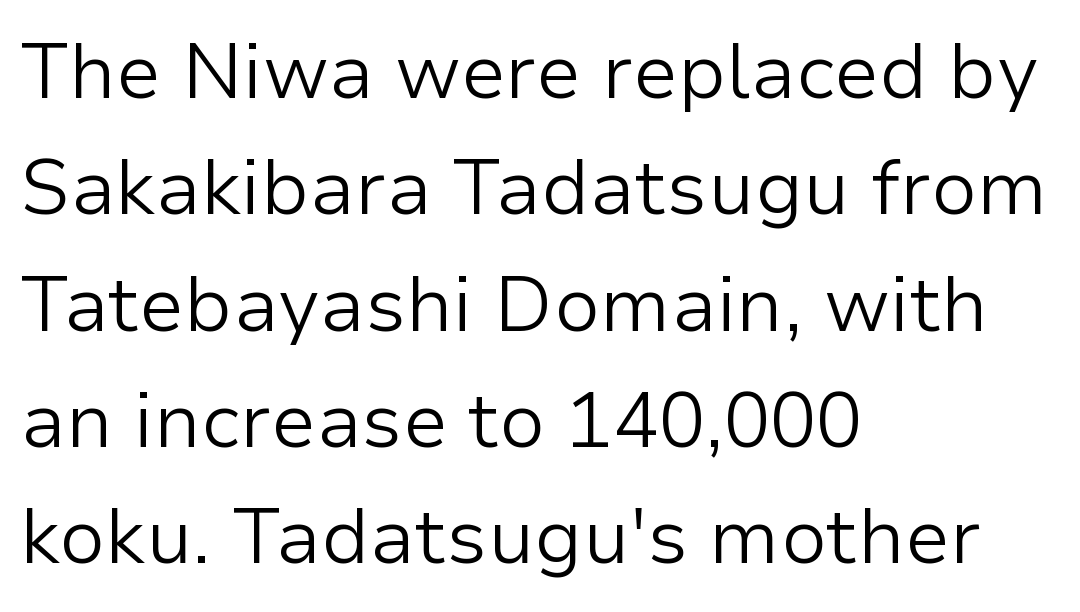
The image shows 77 px light sans-serif type, upright; set left-aligned, normal line spacing (1.51x), normal letter spacing, not underlined; low stroke contrast and a medium x-height.
